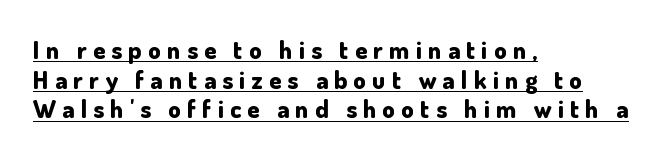
{"italic": "no", "bold": "yes", "underline": "yes", "align": "left", "line_spacing_ratio": 1.19, "letter_spacing": "wide", "letter_spacing_em": 0.25, "glyph_px": 25}
